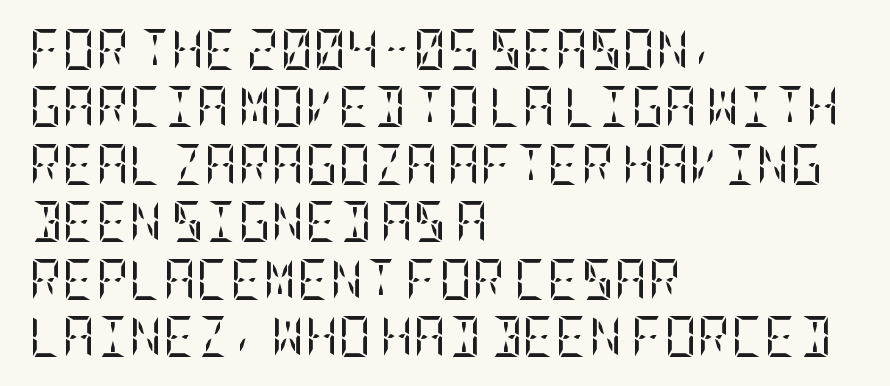
What kind of face is this? One with serifs. Each line starts at the same left margin while the right side varies. Stems here are at most as thick as an everyday book face. Unmarked baselines from the first word to the last. Look at the tracking — it's just the regular setting, nothing added. Evenly set lines give the paragraph a standard silhouette.
